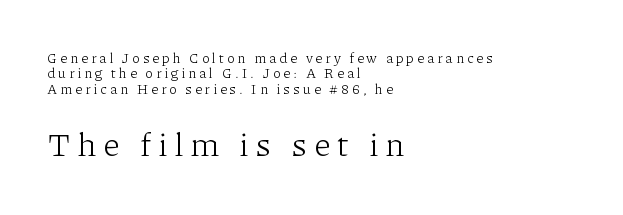
The image shows 33 px light serif type, upright; set left-aligned, tight line spacing (1.09x), unusually wide letter spacing (+0.21 em), not underlined; the second (bottom) block is 2.36x larger; low stroke contrast and a medium x-height.
